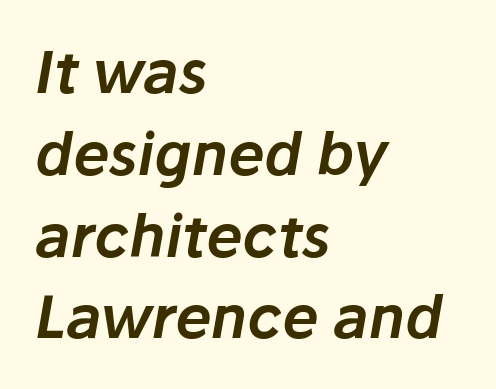
The image shows 58 px text type, italic (leaning right); set left-aligned, normal line spacing (1.41x), normal letter spacing, not underlined; low stroke contrast and a medium x-height.
